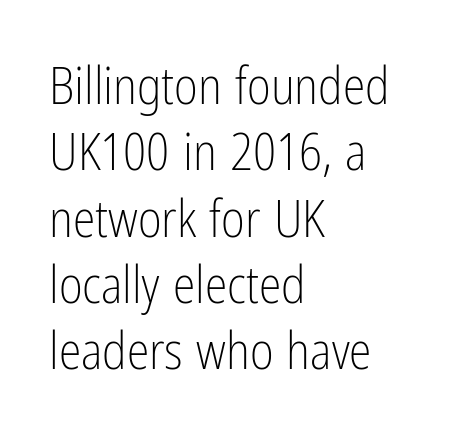
{"serif": "no", "italic": "no", "bold": "no", "weight": "light", "width": "condensed", "stroke_contrast": "low", "x_height": "medium", "monospaced": "no", "underline": "no", "align": "left", "line_spacing": "normal", "line_spacing_ratio": 1.3, "letter_spacing": "normal", "letter_spacing_em": 0.0, "glyph_px": 51}
